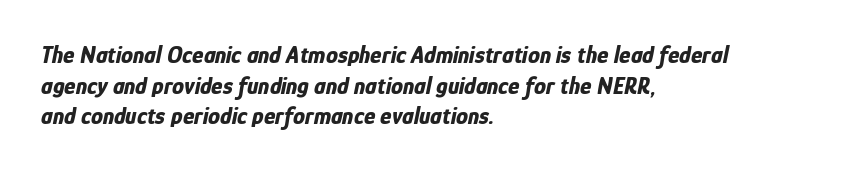
Q: Is the text bold? A: Yes.
Q: Is the text italic (slanted)? A: Yes, it leans right by about 12 degrees.
Q: Is the text underlined? A: No.
Q: How is the paragraph aligned? A: Left-aligned.
Q: Is the spacing between letters normal or unusually wide? A: Normal.
Q: Is the spacing between lines tight, normal or loose? A: Normal.
